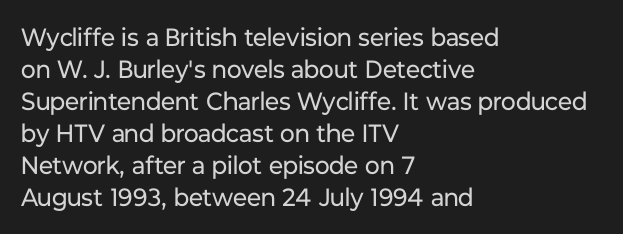
Glance below the letters and you will spot only blank space. The weight tops out at a normal text grade. Teacher's note: observe the even left margin — that is flush-left alignment. Interline gaps are of average width in this sample. In terms of posture, this sample is upright.
